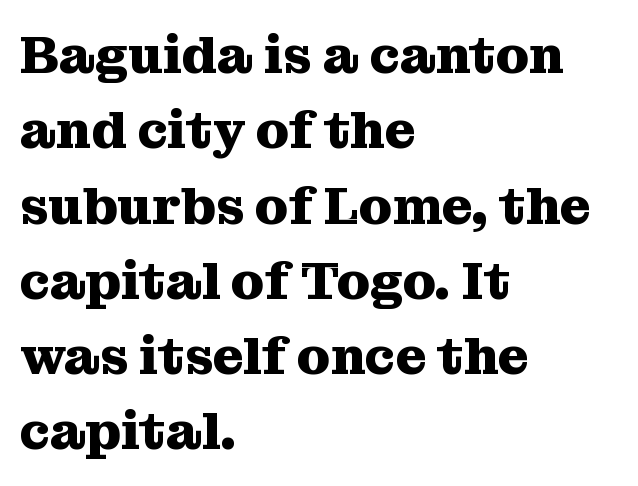
{"serif": "yes", "italic": "no", "bold": "yes", "weight": "heavy", "width": "normal", "stroke_contrast": "medium", "x_height": "medium", "monospaced": "no", "underline": "no", "align": "left", "line_spacing": "normal", "line_spacing_ratio": 1.42, "letter_spacing": "normal", "letter_spacing_em": 0.0, "glyph_px": 53}
